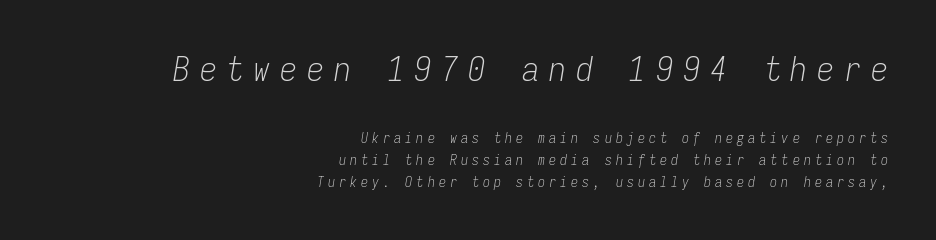
The image shows 34 px light, condensed type, italic (leaning right), monospaced; set right-aligned, normal line spacing (1.58x), unusually wide letter spacing (+0.29 em), not underlined; the first (top) block is 2.43x larger; low stroke contrast and a medium x-height.
